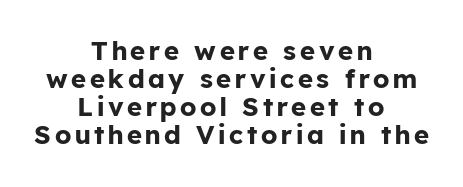
{"italic": "no", "bold": "yes", "underline": "no", "align": "center", "line_spacing": "tight", "line_spacing_ratio": 1.08, "glyph_px": 26}
